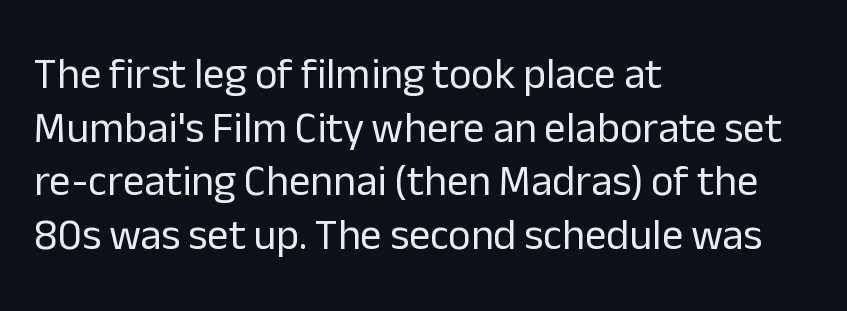
Horizontal alignment here is leftward, the default for most running prose. Looks like regular typesetting: each glyph gets only the width it needs. A sans-serif font was chosen for this passage. The typeface has the unassuming heft of standard copy or less.
